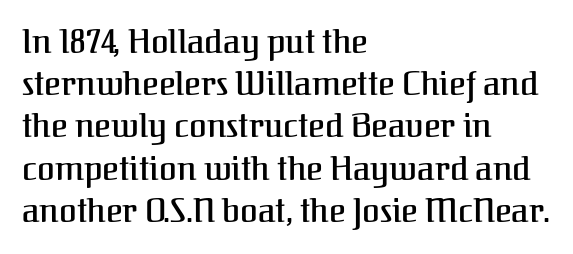
Q: Is the text italic (slanted)? A: No, it is upright.
Q: Is the typeface a serif or a sans-serif typeface? A: Serif.
Q: Is the text underlined? A: No.
Q: How is the paragraph aligned? A: Left-aligned.
Q: Is the spacing between letters normal or unusually wide? A: Normal.
Q: Is the spacing between lines tight, normal or loose? A: Normal.
Q: Width (condensed, normal, or wide)? A: Normal.
Q: Stroke contrast? A: Medium.
Q: x-height? A: Medium.
Q: Monospaced? A: No.
